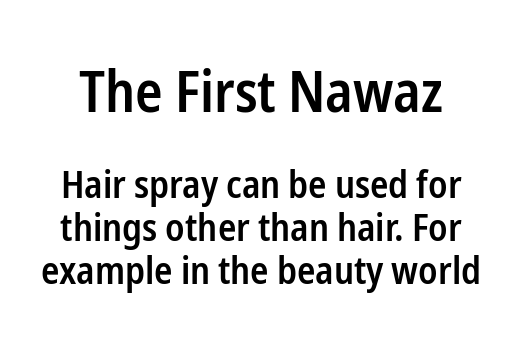
The image shows 57 px semibold, condensed sans-serif type, upright; set tight line spacing (1.13x), normal letter spacing, not underlined; the first (top) block is 1.5x larger; low stroke contrast and a medium x-height.
